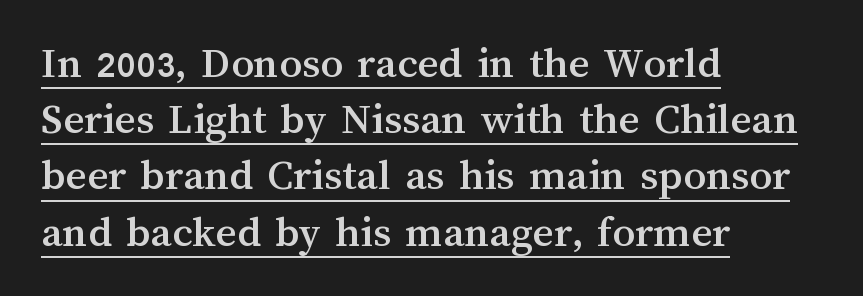
The image shows 45 px text type, upright; set left-aligned, normal line spacing (1.25x), normal letter spacing, underlined; medium stroke contrast and a medium x-height.
